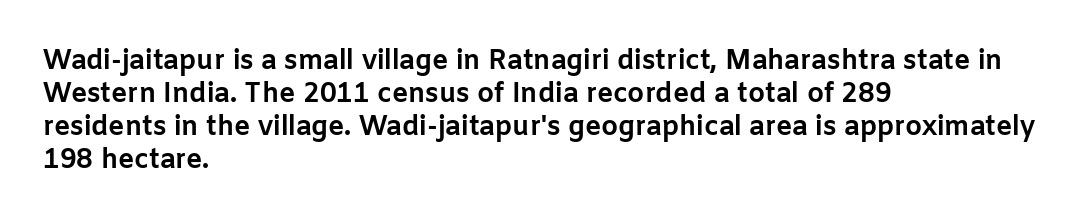
Words float on clear page, feet unadorned. Does the lettering tilt? It doesn't — this is upright. Visually the block forms a straight wall on the left and a jagged coastline on the right. These words are printed bold, with thick strokes throughout. Characters follow at the spacing the type designer built in.
